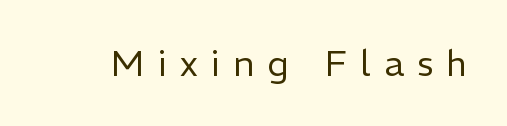
The gap between lines stays unmarked. What kind of face is this? One without serifs — a sans. It's the straight-up-and-down kind of type. The type is letterspaced generously, with wide tracking. Each letter keeps its own natural width here, so spacing adapts to shape. A light-to-regular cut is what we see here.
